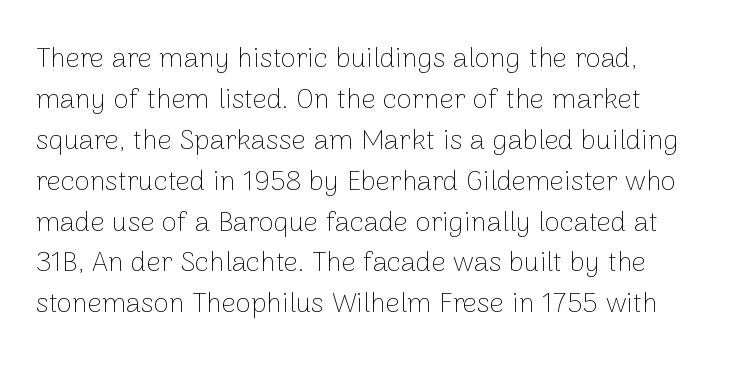
Q: Is the text bold? A: No.
Q: Is the text italic (slanted)? A: No, it is upright.
Q: Is the typeface a serif or a sans-serif typeface? A: Sans-serif.
Q: Is the text underlined? A: No.
Q: Is the spacing between letters normal or unusually wide? A: Normal.
Q: Is the spacing between lines tight, normal or loose? A: Normal.
Q: Width (condensed, normal, or wide)? A: Normal.
Q: Stroke contrast? A: Low.
Q: x-height? A: Medium.
Q: Monospaced? A: No.
